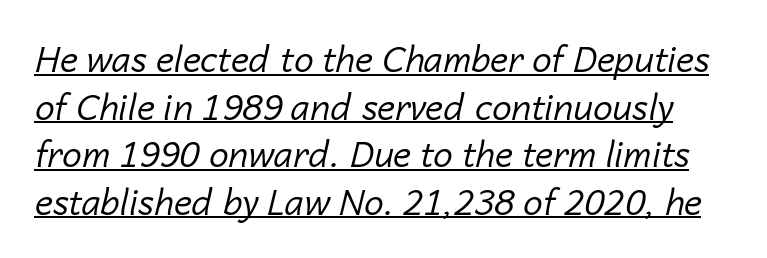
Beneath each row of characters lies a ruled line. This block has exactly the height ordinary leading produces. The specimen reads as italic at a glance. The characters are drawn with everyday or finer stroke widths. The face used here is proportionally spaced, like ordinary book or web type. Short note: letters normally spaced.
